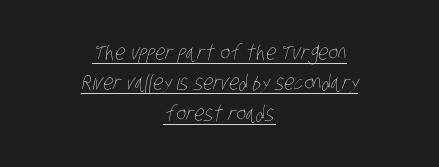
The tracking reads as untouched default to a designer's eye. Each line of the rendering has a horizontal stroke beneath the glyphs. If you measured baseline to baseline, you'd find a middling distance. Summary of weight: not heavy and not bold.
